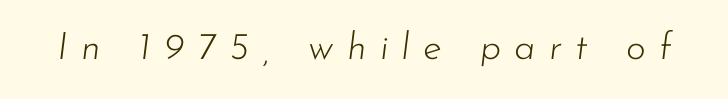
The image shows 38 px light type, italic (leaning right); set unusually wide letter spacing (+0.35 em), not underlined; low stroke contrast and a small x-height.
